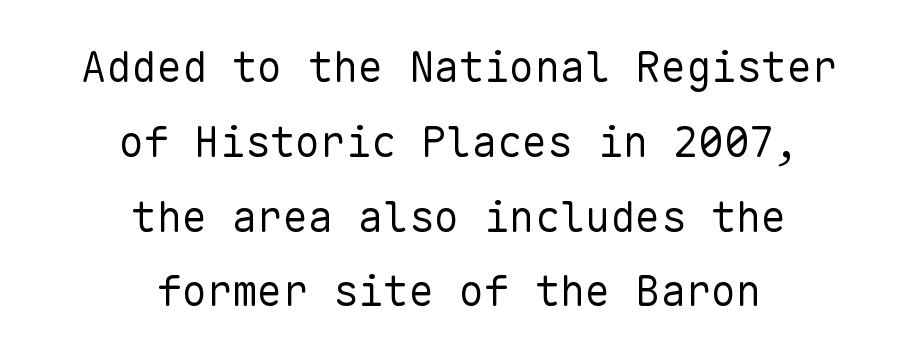
Look at the tracking — it's just the regular setting, nothing added. The space beneath each line is pristine and unruled. Fixed-width glyphs throughout — classic coding-font behaviour. A student would call this center alignment; a typographer would say set centered.
